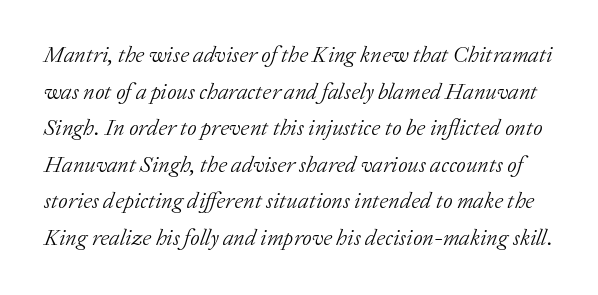
Q: Is the text bold? A: No.
Q: Is the text italic (slanted)? A: Yes, it leans right by about 20 degrees.
Q: Is the text underlined? A: No.
Q: Is the spacing between letters normal or unusually wide? A: Normal.
Q: Is the spacing between lines tight, normal or loose? A: Normal.
